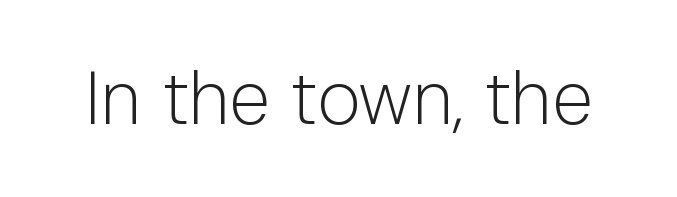
Q: Is the text bold? A: No.
Q: Is the text italic (slanted)? A: No, it is upright.
Q: Is the typeface a serif or a sans-serif typeface? A: Sans-serif.
Q: Is the text underlined? A: No.
Q: Is the spacing between letters normal or unusually wide? A: Normal.
Q: Width (condensed, normal, or wide)? A: Normal.
Q: Stroke contrast? A: Low.
Q: x-height? A: Medium.
Q: Monospaced? A: No.
